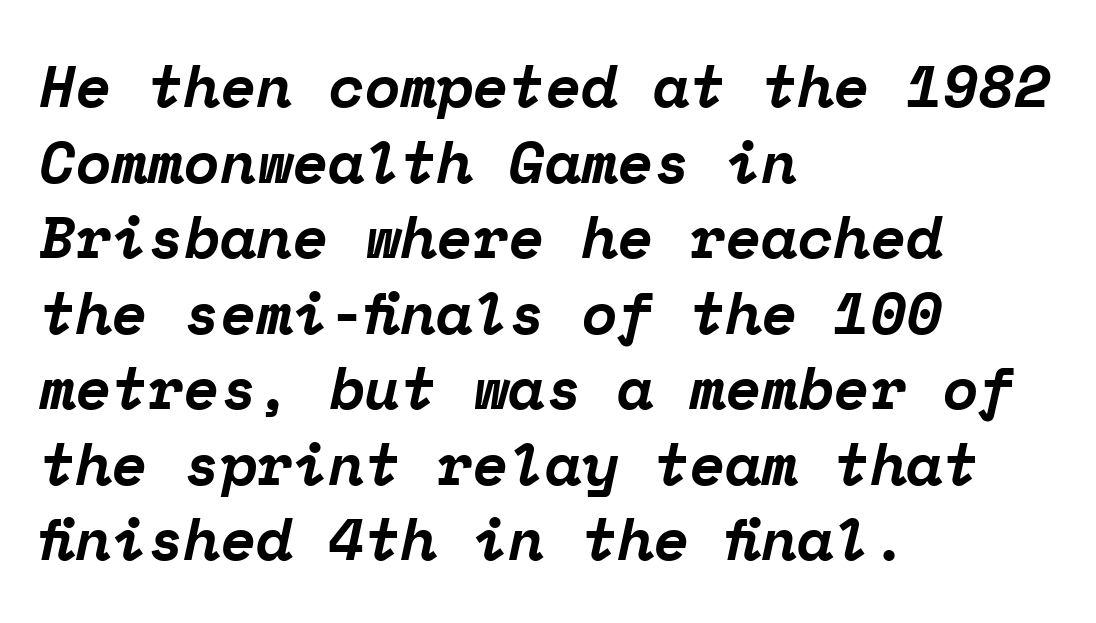
Each row of text sits above clean, open space. The typeface chosen for these lines features serifs. In terms of leading, this rendering sits right in the middle. The characters look thick and weighty, a clear bold. A typesetter would call this monospace, since all characters share one set width. A student would call this left alignment; a typographer would say flush left, rag right.
